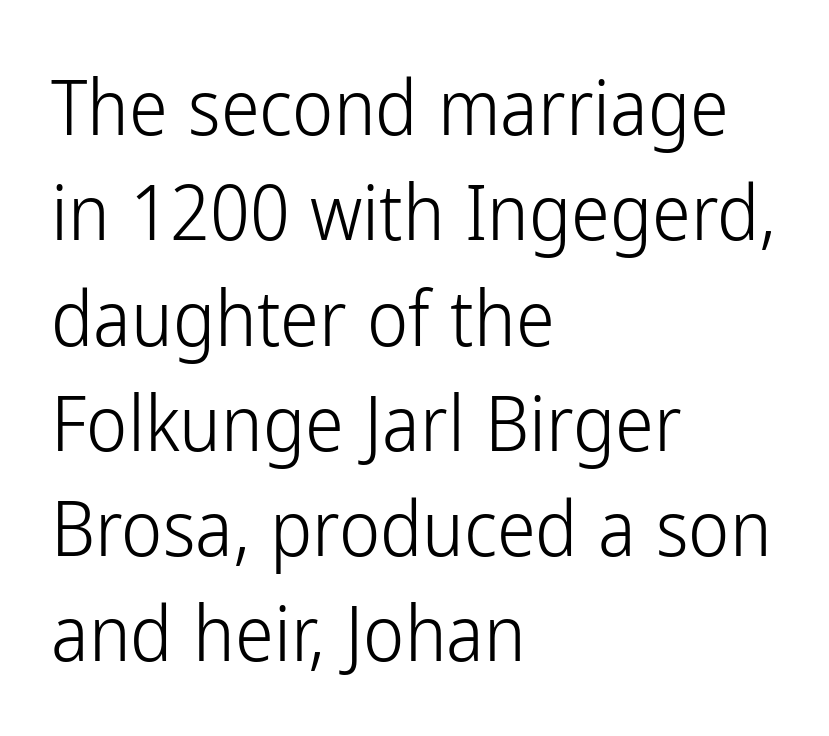
Q: Is the text bold? A: No.
Q: Is the text italic (slanted)? A: No, it is upright.
Q: Is the typeface a serif or a sans-serif typeface? A: Sans-serif.
Q: Is the text underlined? A: No.
Q: How is the paragraph aligned? A: Left-aligned.
Q: Is the spacing between letters normal or unusually wide? A: Normal.
Q: Is the spacing between lines tight, normal or loose? A: Normal.
Q: Width (condensed, normal, or wide)? A: Condensed.
Q: Stroke contrast? A: Low.
Q: x-height? A: Medium.
Q: Monospaced? A: No.
